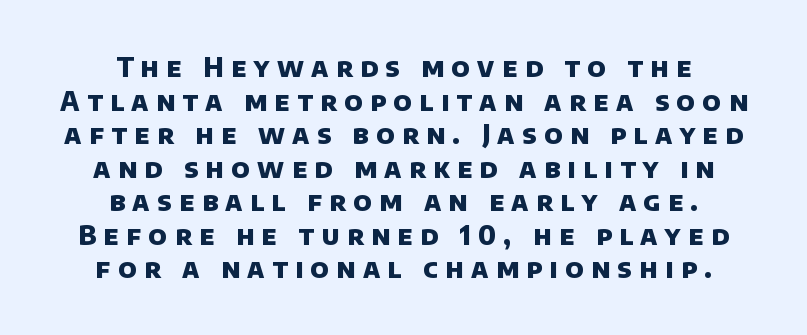
Q: Is the text bold? A: Yes.
Q: Is the text underlined? A: No.
Q: How is the paragraph aligned? A: Centered.
Q: Is the spacing between letters normal or unusually wide? A: Unusually wide.
Q: Is the spacing between lines tight, normal or loose? A: Normal.
